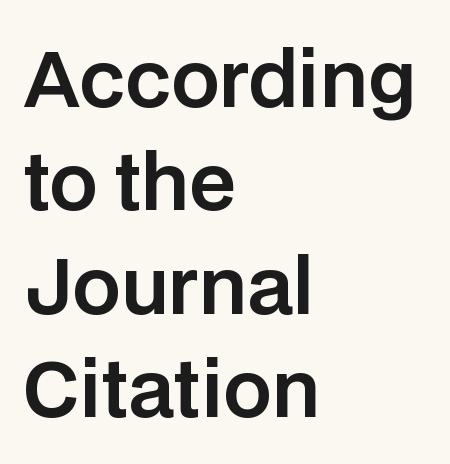
The rendering keeps characters at their native spacing. Regarding leading, the lines here are spaced in the standard way. Nobody drew a line under any word here. Compared with a centered layout, this one pins lines to the left instead. The letters advance in unequal steps, a hallmark of proportional type. The face used here is a sans, in the tradition of grotesques and geometrics.
